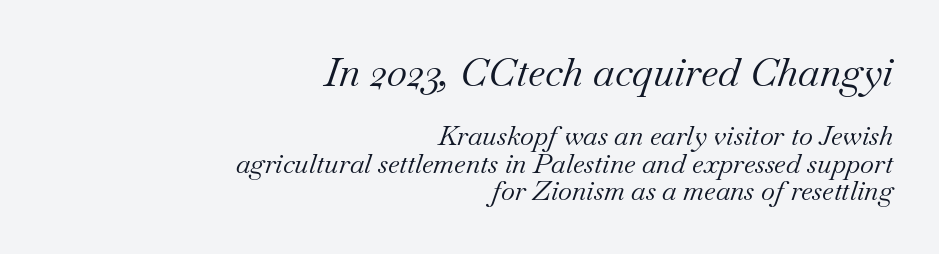
{"serif": "yes", "italic": "yes", "lean": "right", "slant_degrees": 18, "bold": "no", "weight": "regular", "width": "normal", "stroke_contrast": "medium", "x_height": "small", "monospaced": "no", "underline": "no", "align": "right", "line_spacing": "tight", "line_spacing_ratio": 1.01, "letter_spacing": "normal", "letter_spacing_em": 0.0, "larger_block": "first", "size_ratio": 1.48, "glyph_px": 40}
